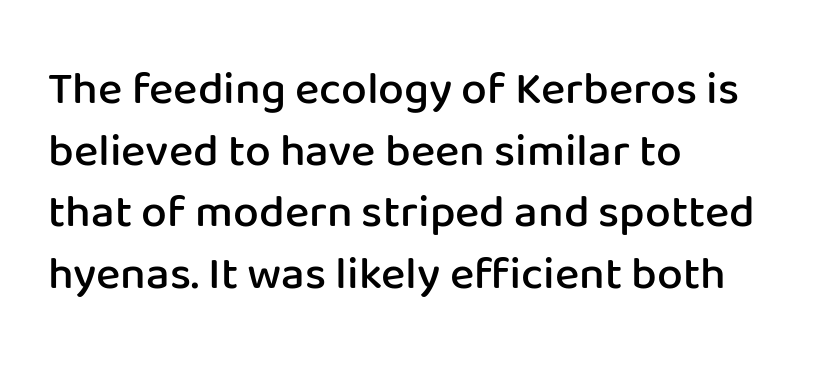
The image shows 46 px semibold sans-serif type, upright; set left-aligned, normal line spacing (1.34x), normal letter spacing, not underlined; low stroke contrast and a medium x-height.
